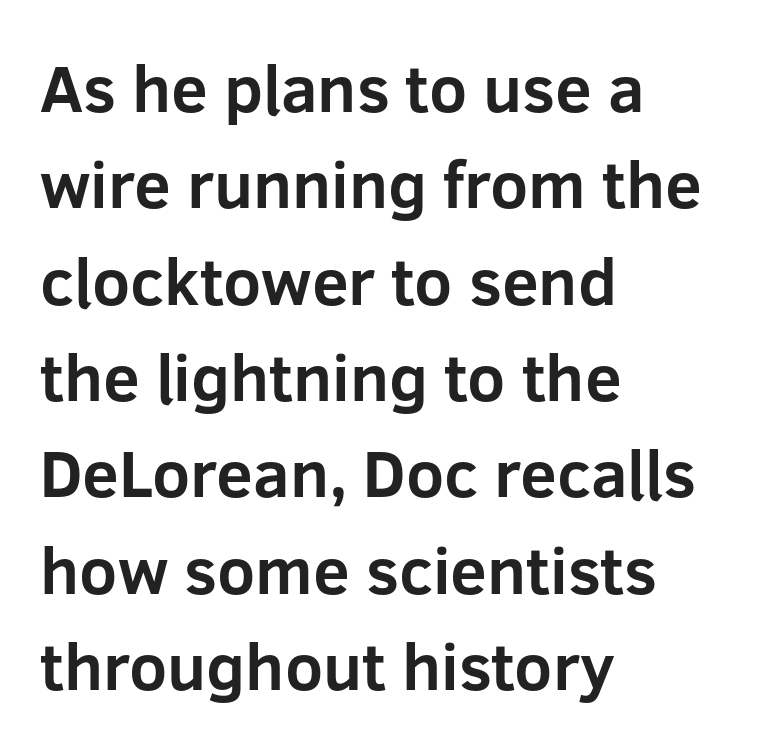
Characters follow at the spacing the type designer built in. This sample has the flowing, uneven cadence of proportional lettering. Tall strokes in this sample are plumb rather than angled. Classification — sans serif. Regarding leading, the lines here are spaced in the standard way. Check the space under the baseline: it is left empty.
